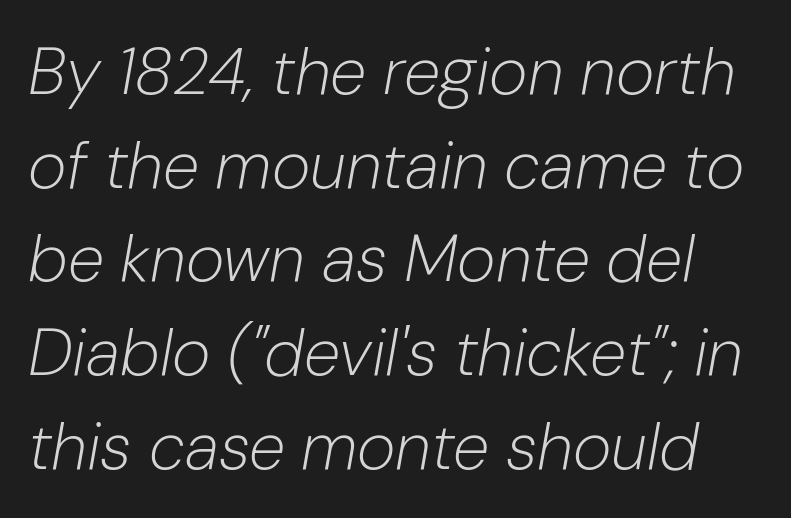
Q: Is the text bold? A: No.
Q: Is the text italic (slanted)? A: Yes, it leans right by about 10 degrees.
Q: Is the text underlined? A: No.
Q: Is the spacing between letters normal or unusually wide? A: Normal.
Q: Is the spacing between lines tight, normal or loose? A: Normal.
Q: Width (condensed, normal, or wide)? A: Normal.
Q: Stroke contrast? A: Low.
Q: x-height? A: Medium.
Q: Monospaced? A: No.
